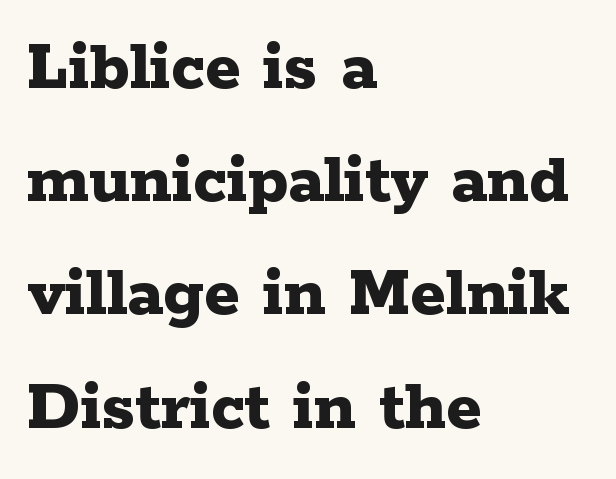
Q: Is the text bold? A: Yes.
Q: Is the text italic (slanted)? A: No, it is upright.
Q: Is the typeface a serif or a sans-serif typeface? A: Serif.
Q: Is the text underlined? A: No.
Q: How is the paragraph aligned? A: Left-aligned.
Q: Is the spacing between letters normal or unusually wide? A: Normal.
Q: Is the spacing between lines tight, normal or loose? A: Normal.
Q: Width (condensed, normal, or wide)? A: Wide.
Q: Stroke contrast? A: Low.
Q: x-height? A: Medium.
Q: Monospaced? A: No.
